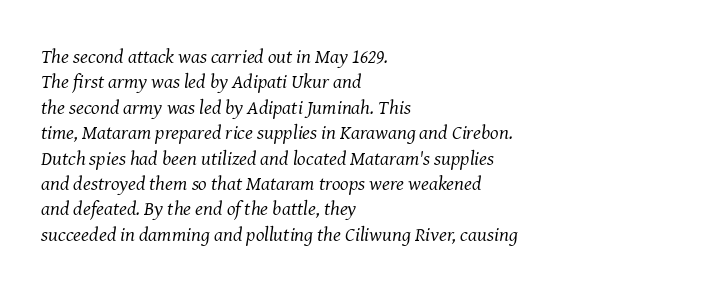
{"italic": "yes", "lean": "right", "slant_degrees": 8, "bold": "no", "underline": "no", "align": "left", "line_spacing": "normal", "line_spacing_ratio": 1.27, "letter_spacing": "normal", "letter_spacing_em": 0.0, "glyph_px": 20}
